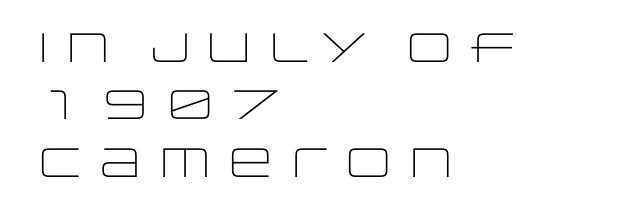
Think standard paragraph weight, or any step lighter than that. This sample uses a sans-serif face. Does the lettering tilt? It doesn't — this is upright. Has an underline been added? It has not.
